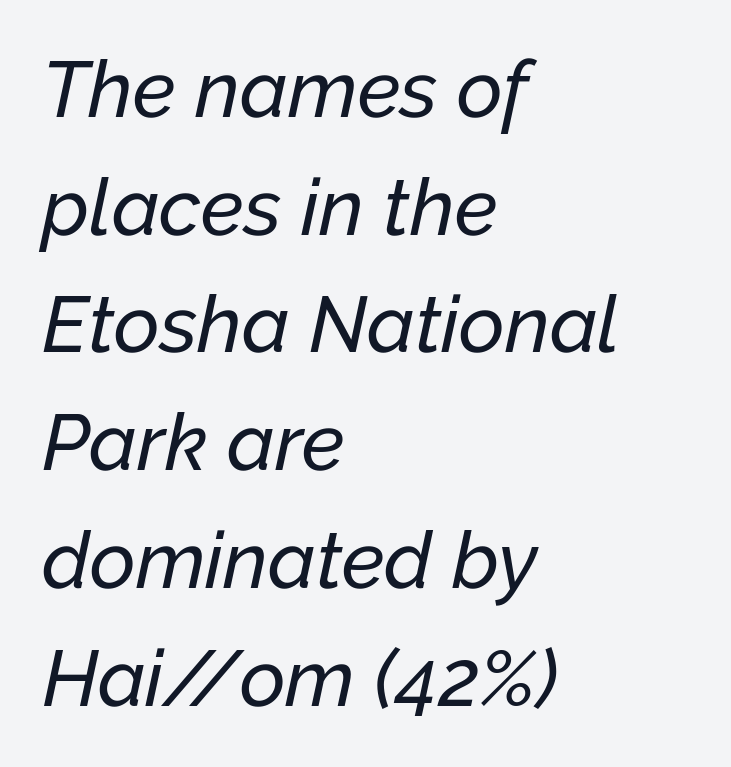
Q: Is the text italic (slanted)? A: Yes, it leans right by about 12 degrees.
Q: Is the text underlined? A: No.
Q: How is the paragraph aligned? A: Left-aligned.
Q: Is the spacing between letters normal or unusually wide? A: Normal.
Q: Is the spacing between lines tight, normal or loose? A: Normal.
Q: Width (condensed, normal, or wide)? A: Normal.
Q: Stroke contrast? A: Low.
Q: x-height? A: Medium.
Q: Monospaced? A: No.
